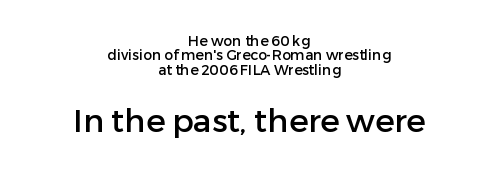
The image shows 32 px sans-serif type, upright; set centered, tight line spacing (1.03x), normal letter spacing, not underlined; the second (bottom) block is 2.29x larger; low stroke contrast and a medium x-height.
